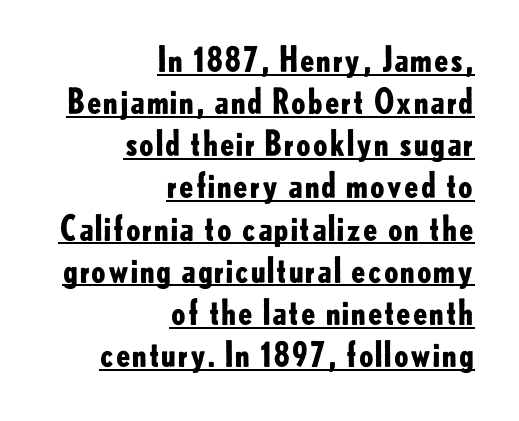
The image shows 34 px bold sans-serif type, upright; set right-aligned, line spacing 1.24x, normal letter spacing, underlined; low stroke contrast and a small x-height.
